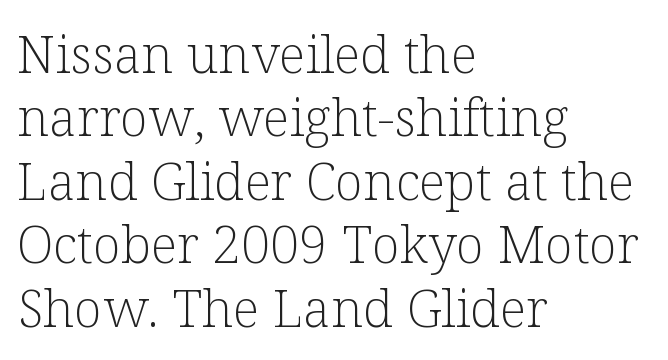
{"serif": "yes", "italic": "no", "bold": "no", "weight": "light", "width": "normal", "stroke_contrast": "low", "x_height": "medium", "monospaced": "no", "underline": "no", "align": "left", "line_spacing_ratio": 1.22, "letter_spacing": "normal", "letter_spacing_em": 0.0, "glyph_px": 52}
